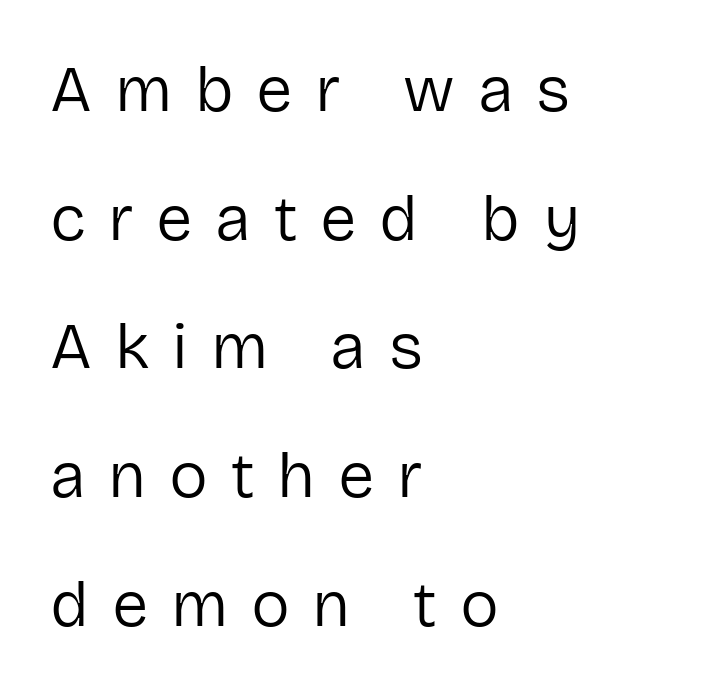
Q: Is the text bold? A: No.
Q: Is the text italic (slanted)? A: No, it is upright.
Q: Is the typeface a serif or a sans-serif typeface? A: Sans-serif.
Q: Is the text underlined? A: No.
Q: How is the paragraph aligned? A: Left-aligned.
Q: Is the spacing between letters normal or unusually wide? A: Unusually wide.
Q: Is the spacing between lines tight, normal or loose? A: Loose.
Q: Width (condensed, normal, or wide)? A: Normal.
Q: Stroke contrast? A: Low.
Q: x-height? A: Medium.
Q: Monospaced? A: No.
